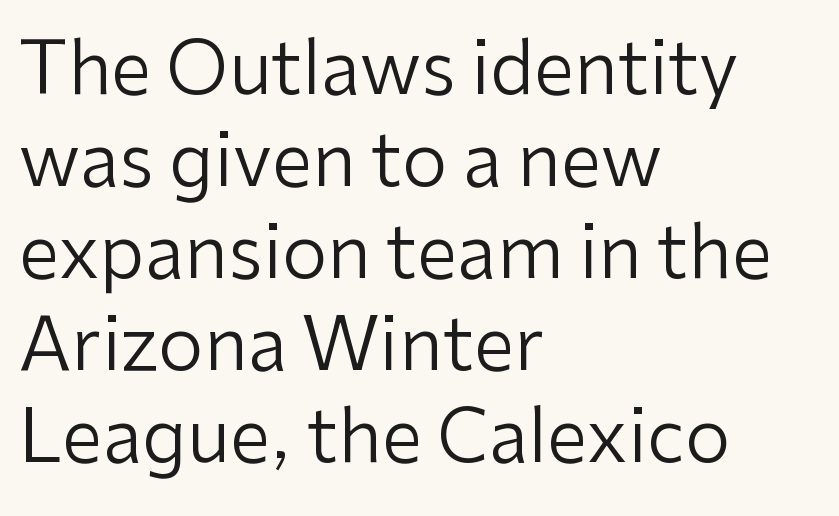
The image shows 73 px regular-weight sans-serif type, upright; set left-aligned, normal line spacing (1.26x), normal letter spacing, not underlined; low stroke contrast and a medium x-height.
